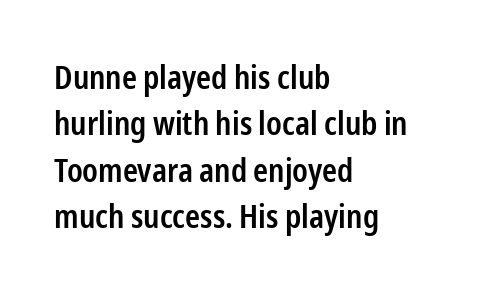
{"serif": "no", "italic": "no", "bold": "semi", "weight": "semibold", "width": "condensed", "stroke_contrast": "low", "x_height": "medium", "monospaced": "no", "underline": "no", "align": "left", "line_spacing": "normal", "line_spacing_ratio": 1.45, "letter_spacing": "normal", "letter_spacing_em": 0.0, "glyph_px": 32}
